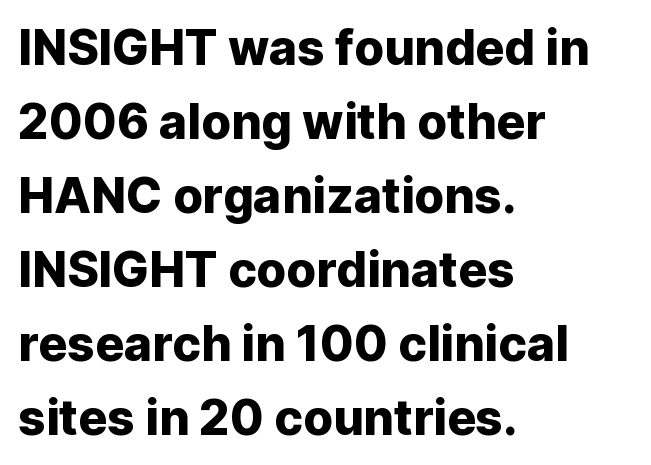
Tracking value appears to be zero — textbook default spacing. The face used here is proportionally spaced, like ordinary book or web type. The text block is weighted toward the left margin, trailing off unevenly rightward. How would I describe the line gaps? Plain and ordinary.
